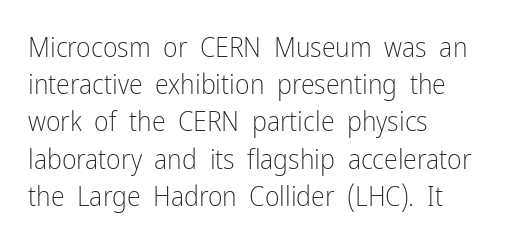
{"serif": "no", "italic": "no", "bold": "no", "weight": "light", "width": "condensed", "stroke_contrast": "low", "x_height": "medium", "monospaced": "no", "underline": "no", "align": "left", "line_spacing": "normal", "line_spacing_ratio": 1.33, "letter_spacing": "normal", "letter_spacing_em": 0.0, "glyph_px": 28}
